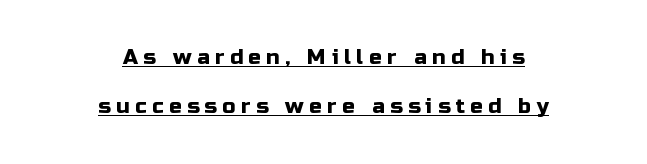
Q: Is the text italic (slanted)? A: No, it is upright.
Q: Is the text underlined? A: Yes.
Q: How is the paragraph aligned? A: Centered.
Q: Is the spacing between letters normal or unusually wide? A: Unusually wide.
Q: Is the spacing between lines tight, normal or loose? A: Loose.
